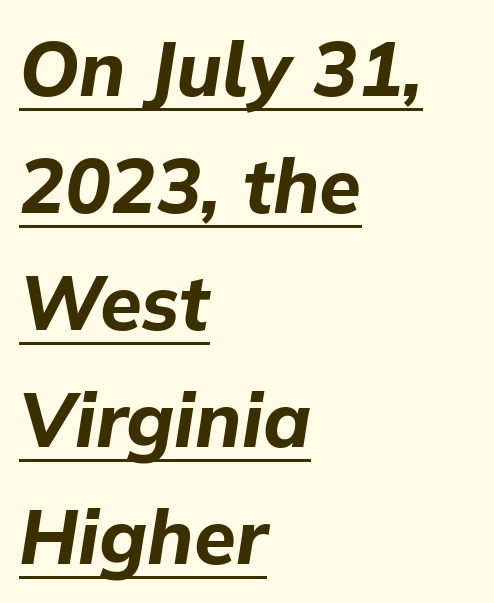
{"italic": "yes", "lean": "right", "slant_degrees": 9, "bold": "yes", "weight": "bold", "width": "normal", "stroke_contrast": "low", "x_height": "medium", "monospaced": "no", "underline": "yes", "align": "left", "line_spacing": "normal", "line_spacing_ratio": 1.54, "letter_spacing": "normal", "letter_spacing_em": 0.0, "glyph_px": 76}
